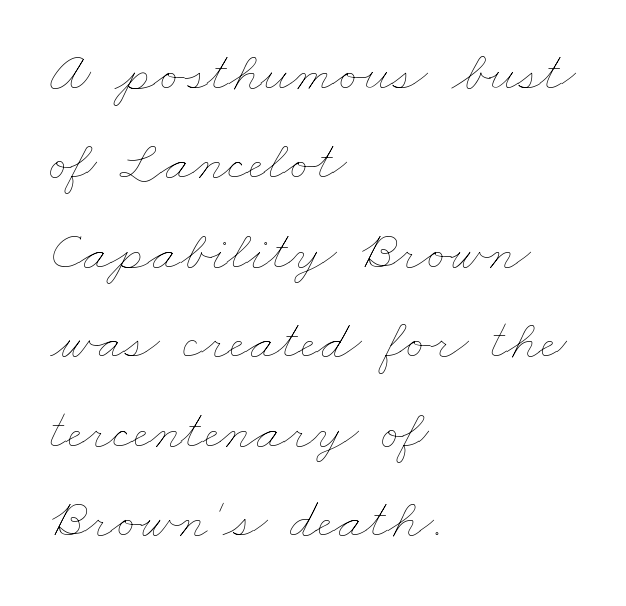
{"bold": "no", "weight": "thin", "width": "wide", "stroke_contrast": "low", "x_height": "small", "monospaced": "no", "underline": "no", "align": "left", "line_spacing": "normal", "line_spacing_ratio": 1.57, "letter_spacing": "normal", "letter_spacing_em": 0.0, "glyph_px": 57}
